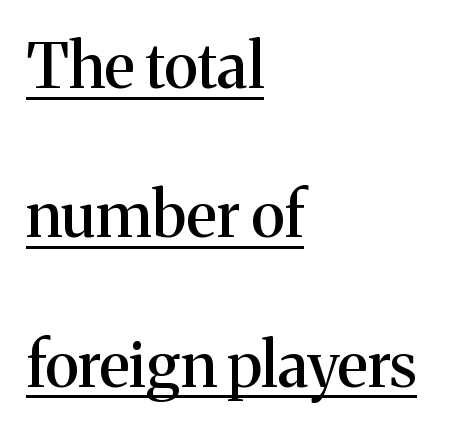
Q: Is the text italic (slanted)? A: No, it is upright.
Q: Is the typeface a serif or a sans-serif typeface? A: Serif.
Q: Is the text underlined? A: Yes.
Q: How is the paragraph aligned? A: Left-aligned.
Q: Is the spacing between letters normal or unusually wide? A: Normal.
Q: Is the spacing between lines tight, normal or loose? A: Loose.
Q: Width (condensed, normal, or wide)? A: Normal.
Q: Stroke contrast? A: Medium.
Q: x-height? A: Medium.
Q: Monospaced? A: No.
